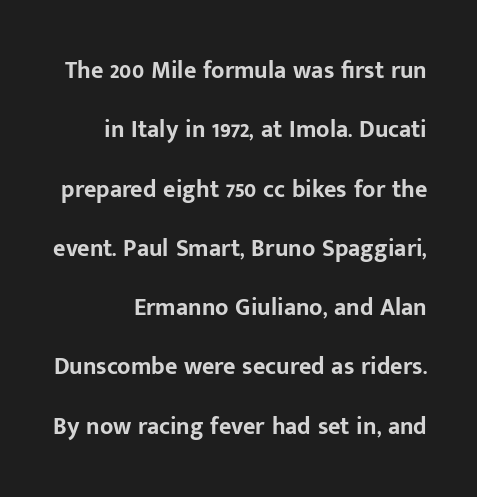
The image shows 24 px bold type, upright; set loose line spacing (2.47x), normal letter spacing, not underlined.
